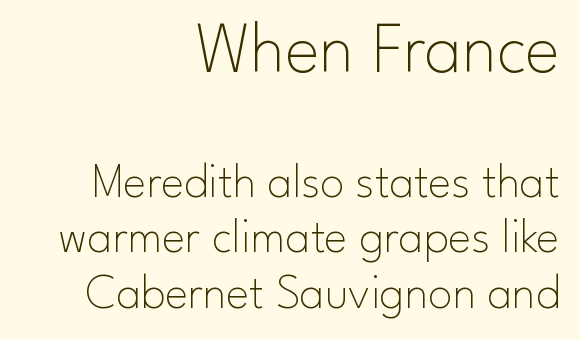
{"serif": "no", "italic": "no", "bold": "no", "weight": "thin", "width": "normal", "stroke_contrast": "low", "x_height": "small", "monospaced": "no", "underline": "no", "align": "right", "line_spacing": "tight", "line_spacing_ratio": 1.14, "letter_spacing": "normal", "letter_spacing_em": 0.0, "larger_block": "first", "size_ratio": 1.49, "glyph_px": 73}
